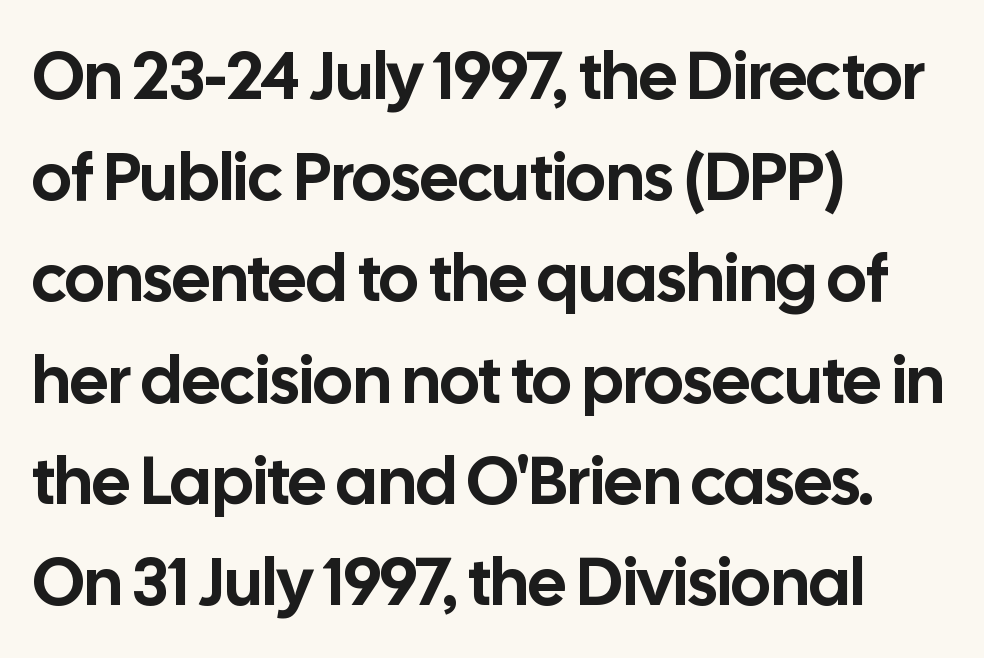
Q: Is the text italic (slanted)? A: No, it is upright.
Q: Is the typeface a serif or a sans-serif typeface? A: Sans-serif.
Q: Is the text underlined? A: No.
Q: How is the paragraph aligned? A: Left-aligned.
Q: Is the spacing between letters normal or unusually wide? A: Normal.
Q: Is the spacing between lines tight, normal or loose? A: Normal.
Q: Width (condensed, normal, or wide)? A: Normal.
Q: Stroke contrast? A: Low.
Q: x-height? A: Medium.
Q: Monospaced? A: No.
